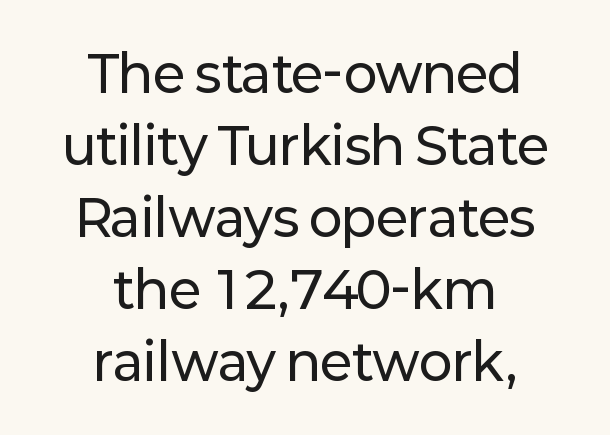
The image shows 50 px sans-serif type, upright; set centered, normal line spacing (1.44x), normal letter spacing, not underlined; low stroke contrast and a medium x-height.
